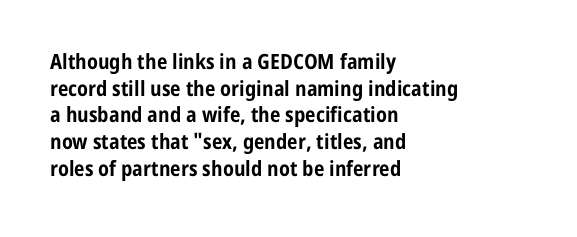
Honestly, the row spacing looks completely unremarkable. Posture: upright roman. Plenty of ink on the page — the face is bold. Typeset ragged right — the left edge is the straight one.
